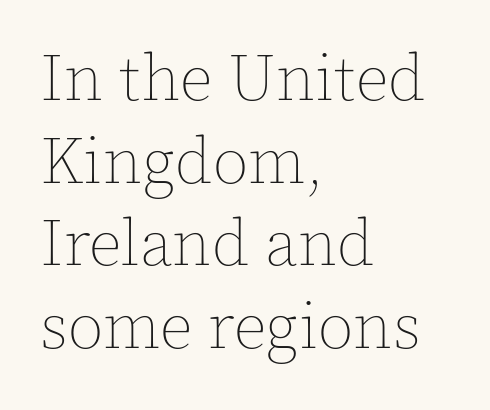
The glyphs are unaccompanied by any horizontal stroke below them. Is there any slant? The stems are plumb. The vertical gap from one line to the next is medium. The type is set solid horizontally, with unmodified tracking. The strokes carry an ordinary text weight at most. Which margin do the lines hug? The left one — the right edge is uneven.
